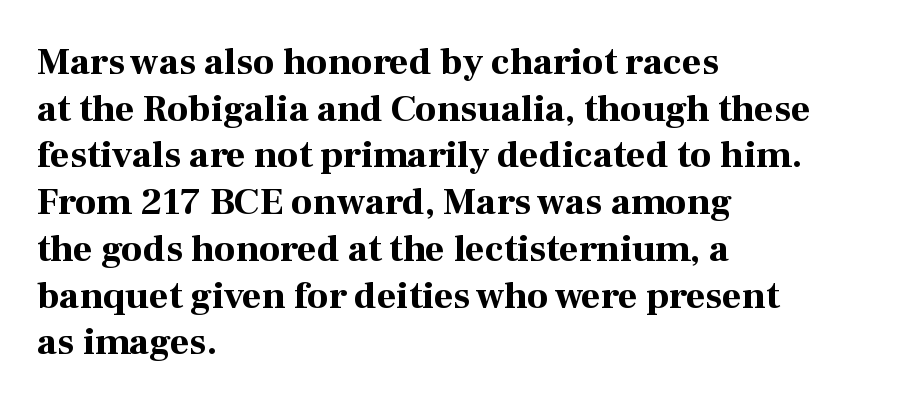
The image shows 38 px bold serif type, upright; set left-aligned, line spacing 1.23x, normal letter spacing, not underlined; high stroke contrast and a medium x-height.
